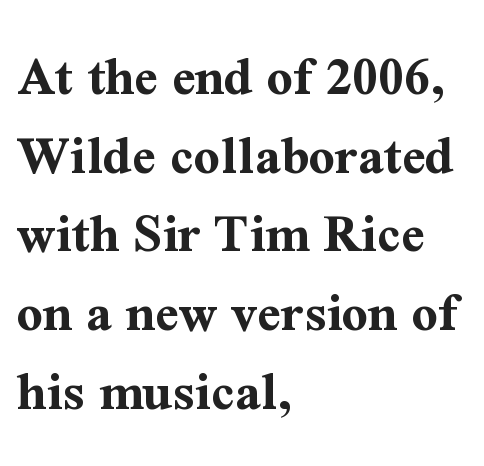
Underlining? Definitely not there. The rendering shows small feet on the letterforms — a serif design. Inter-character spacing is left at the font's built-in metrics. The typesetter chose a ragged-right arrangement here.
